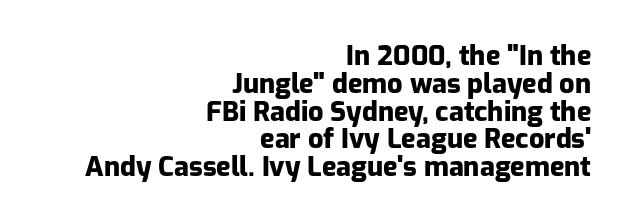
Summary of weight: heavy, a full bold. Decoration check: the copy has no underline. This is the regular roman posture of the typeface. Line endings align vertically; line beginnings do not. Leading is clearly below the norm, producing a dense column.
